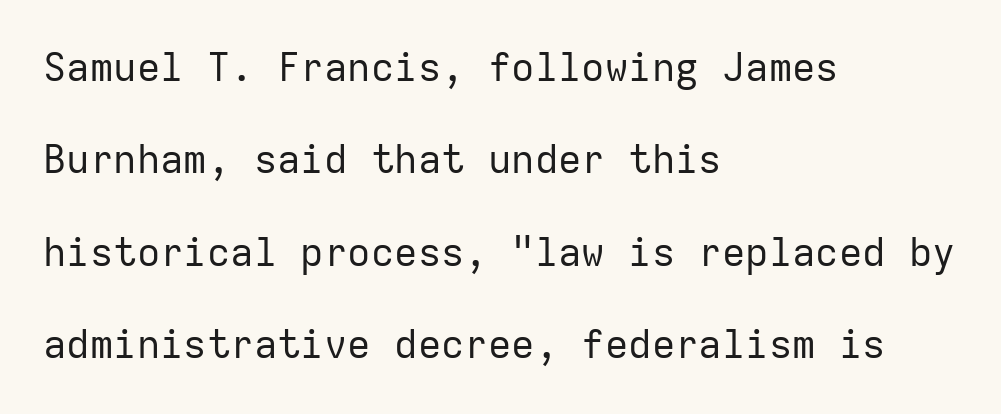
The image shows 39 px regular-weight sans-serif type, upright, monospaced; set left-aligned, loose line spacing (2.37x), normal letter spacing, not underlined; low stroke contrast and a medium x-height.
